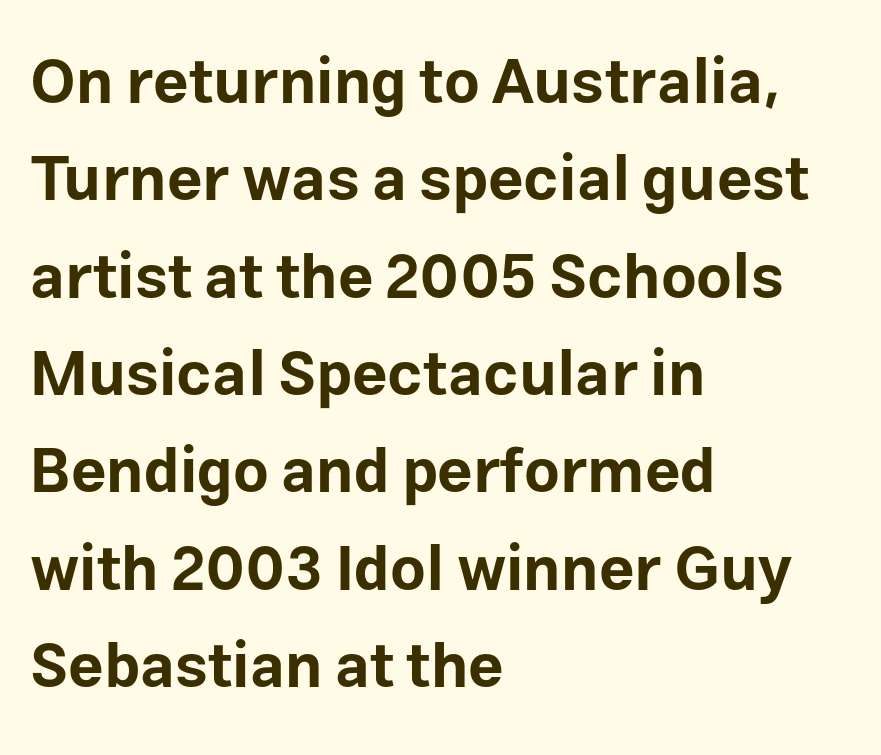
The image shows 62 px bold sans-serif type, upright; set left-aligned, normal line spacing (1.57x), normal letter spacing, not underlined; low stroke contrast and a medium x-height.
